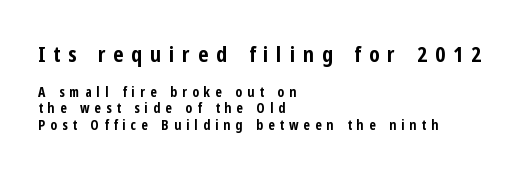
Q: Is the text bold? A: Yes.
Q: Is the text italic (slanted)? A: No, it is upright.
Q: Is the text underlined? A: No.
Q: How is the paragraph aligned? A: Left-aligned.
Q: Is the spacing between letters normal or unusually wide? A: Unusually wide.
Q: Which block of text is set in a larger size, the first (top) or the second (bottom)? A: The first (top) one.
